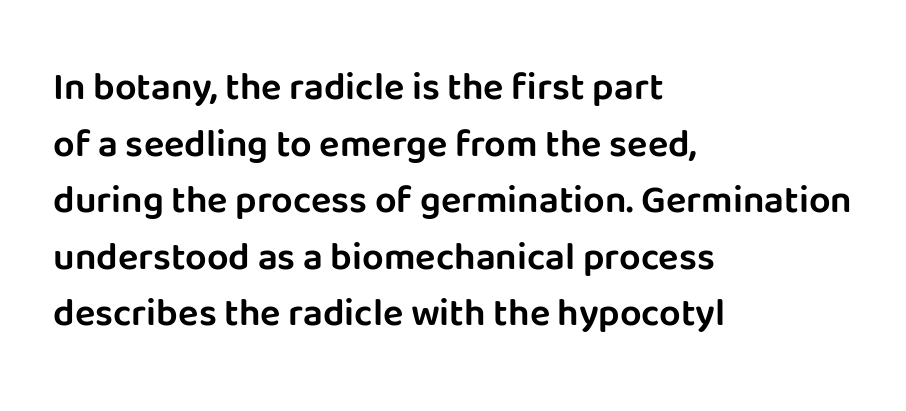
How would I describe the line gaps? Plain and ordinary. Italic? Not at all — the glyphs are vertical. Character widths vary here, with narrow letters taking less room than wide ones. Classification — sans serif. Has an underline been added? It has not.
